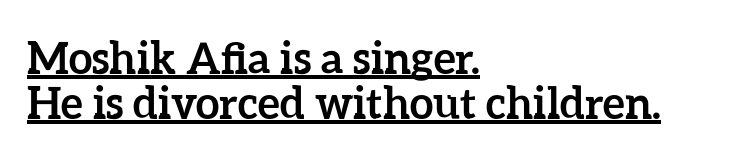
{"italic": "no", "bold": "yes", "weight": "semibold", "width": "normal", "stroke_contrast": "low", "x_height": "medium", "monospaced": "no", "underline": "yes", "align": "left", "line_spacing": "tight", "line_spacing_ratio": 1.04, "letter_spacing": "normal", "letter_spacing_em": 0.0, "glyph_px": 43}
